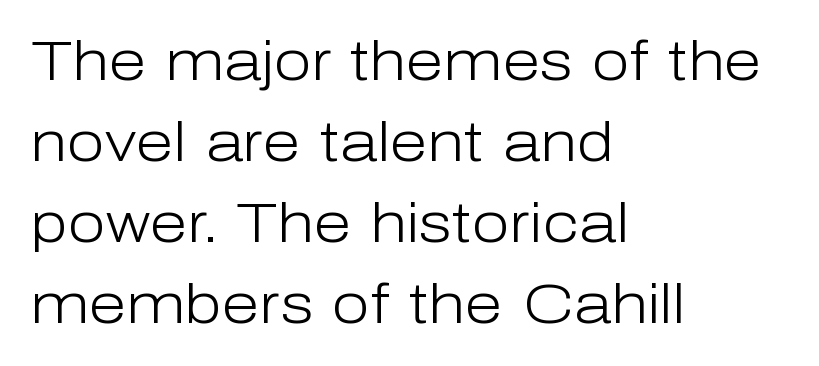
{"serif": "no", "italic": "no", "bold": "no", "weight": "light", "width": "normal", "stroke_contrast": "low", "x_height": "medium", "monospaced": "no", "underline": "no", "align": "left", "line_spacing": "normal", "line_spacing_ratio": 1.47, "letter_spacing": "normal", "letter_spacing_em": 0.0, "glyph_px": 55}
